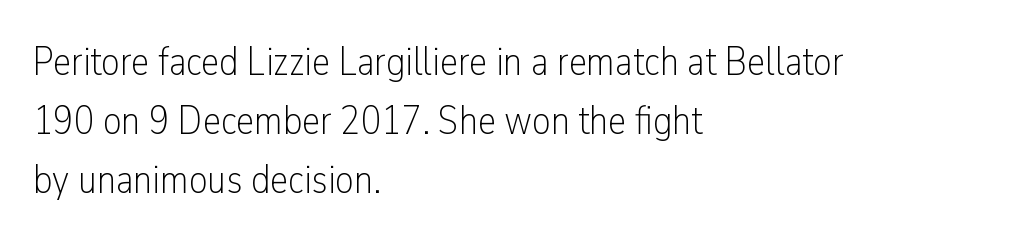
Q: Is the text bold? A: No.
Q: Is the text italic (slanted)? A: No, it is upright.
Q: Is the typeface a serif or a sans-serif typeface? A: Sans-serif.
Q: Is the text underlined? A: No.
Q: How is the paragraph aligned? A: Left-aligned.
Q: Is the spacing between letters normal or unusually wide? A: Normal.
Q: Is the spacing between lines tight, normal or loose? A: Normal.
Q: Width (condensed, normal, or wide)? A: Condensed.
Q: Stroke contrast? A: Low.
Q: x-height? A: Medium.
Q: Monospaced? A: No.
